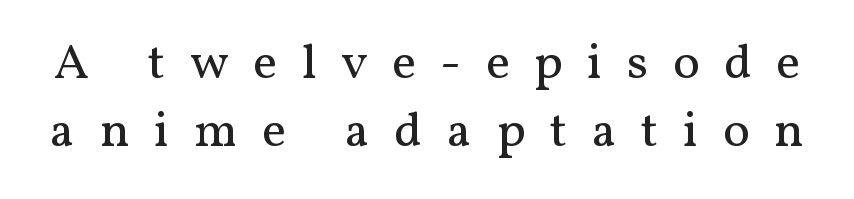
Q: Is the text bold? A: No.
Q: Is the text italic (slanted)? A: No, it is upright.
Q: Is the typeface a serif or a sans-serif typeface? A: Serif.
Q: Is the text underlined? A: No.
Q: Is the spacing between letters normal or unusually wide? A: Unusually wide.
Q: Is the spacing between lines tight, normal or loose? A: Normal.
Q: Width (condensed, normal, or wide)? A: Normal.
Q: Stroke contrast? A: Medium.
Q: x-height? A: Medium.
Q: Monospaced? A: No.
